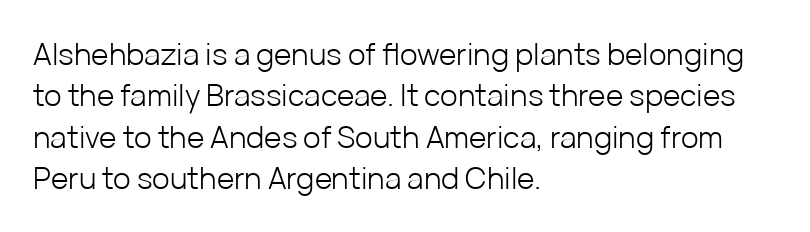
{"serif": "no", "italic": "no", "bold": "no", "weight": "light", "width": "normal", "stroke_contrast": "low", "x_height": "medium", "monospaced": "no", "underline": "no", "align": "left", "line_spacing": "normal", "line_spacing_ratio": 1.38, "letter_spacing": "normal", "letter_spacing_em": 0.0, "glyph_px": 30}
